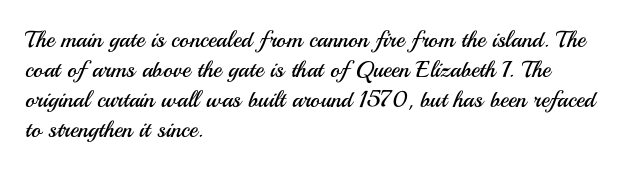
The image shows 23 px text type; set left-aligned, normal line spacing (1.3x), normal letter spacing, not underlined.
